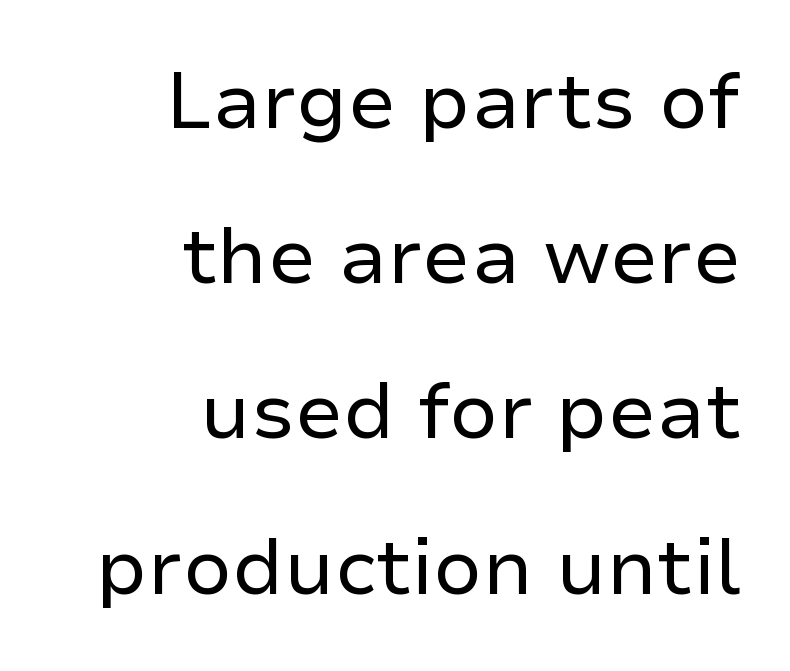
{"serif": "no", "italic": "no", "bold": "no", "weight": "regular", "width": "normal", "stroke_contrast": "low", "x_height": "medium", "monospaced": "no", "underline": "no", "align": "right", "line_spacing": "loose", "line_spacing_ratio": 1.99, "letter_spacing": "normal", "letter_spacing_em": 0.0, "glyph_px": 78}
